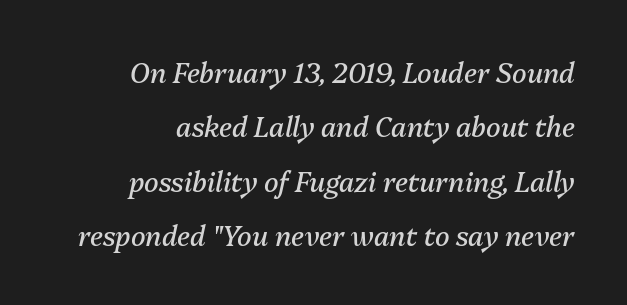
The image shows 27 px text type, italic (leaning right); set loose line spacing (2.01x), normal letter spacing, not underlined.
